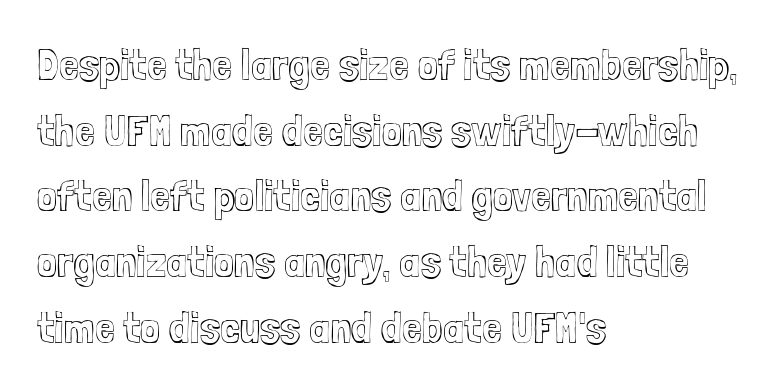
Students, observe: this is what conventionally led text looks like. Visually the block forms a straight wall on the left and a jagged coastline on the right. Posture: straight, roman, zero tilt. Type without underlining. Spacing verdict: proportional, widths tailored to each character.
